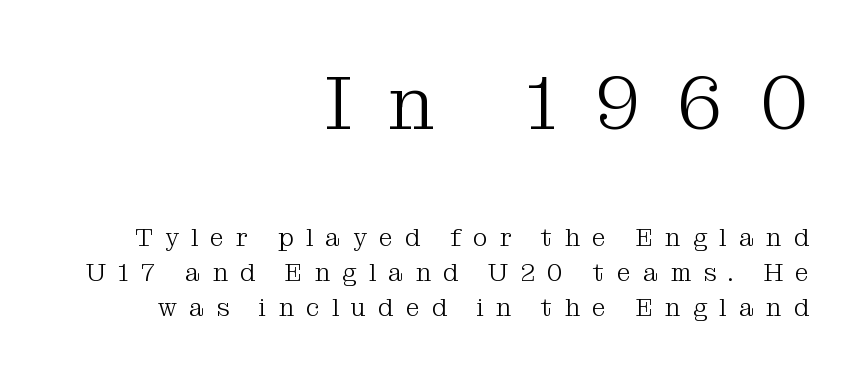
{"serif": "yes", "italic": "no", "bold": "no", "weight": "light", "width": "normal", "stroke_contrast": "medium", "x_height": "medium", "monospaced": "no", "underline": "no", "align": "right", "line_spacing": "normal", "line_spacing_ratio": 1.4, "letter_spacing": "wide", "letter_spacing_em": 0.49, "larger_block": "first", "size_ratio": 3.04, "glyph_px": 76}
